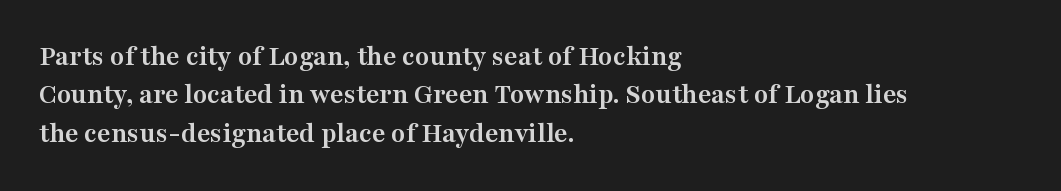
Each line starts at the same left margin while the right side varies. Caption: bold face, heavy strokes. This is serif lettering, the kind often seen in printed books. The tracking reads as untouched default to a designer's eye. Each new line begins a customary step beneath the previous one.
